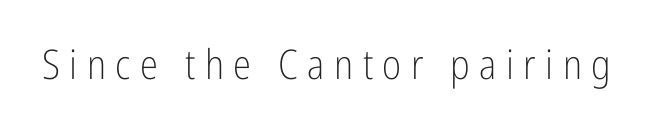
You can tell it's not italic because the verticals are truly vertical. The rendering inserts visible extra space after every character. The characters display no serif detailing; their extremities are plain. This is not heavy type; no bold has been used. You could not count columns in this text — the font is proportionally spaced. This rendering features lettering with no underline.
